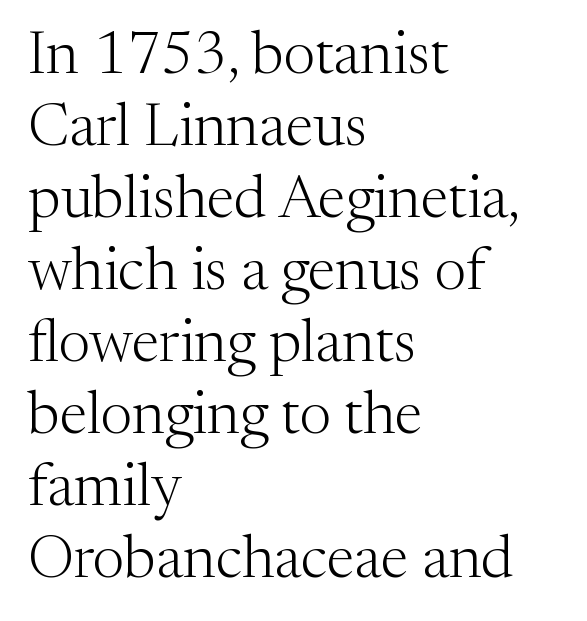
Typographically, this falls in the serif category. Is this a fixed-width face? No — the glyphs have proportional, varying widths. Just letters on the line, the space beneath them empty. These lines were composed using upright roman letters. No extra ink here — the face is not bold. Spacing between characters is what you'd get straight out of the box.
